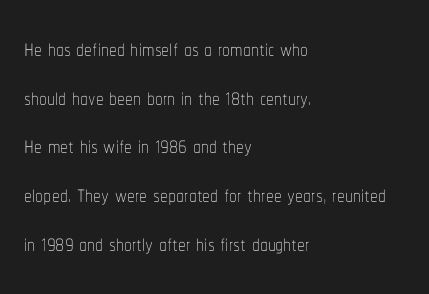
{"italic": "no", "bold": "no", "weight": "thin", "width": "condensed", "stroke_contrast": "low", "x_height": "medium", "monospaced": "no", "underline": "no", "align": "left", "line_spacing": "normal", "line_spacing_ratio": 1.57, "letter_spacing": "normal", "letter_spacing_em": 0.0, "glyph_px": 31}
